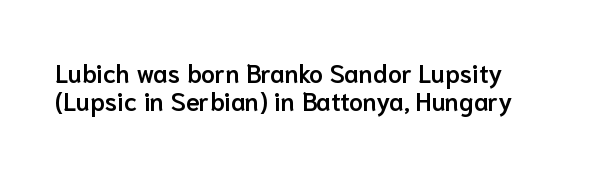
Q: Is the text bold? A: Semi-bold.
Q: Is the text italic (slanted)? A: No, it is upright.
Q: Is the text underlined? A: No.
Q: Is the spacing between letters normal or unusually wide? A: Normal.
Q: Is the spacing between lines tight, normal or loose? A: Tight.
